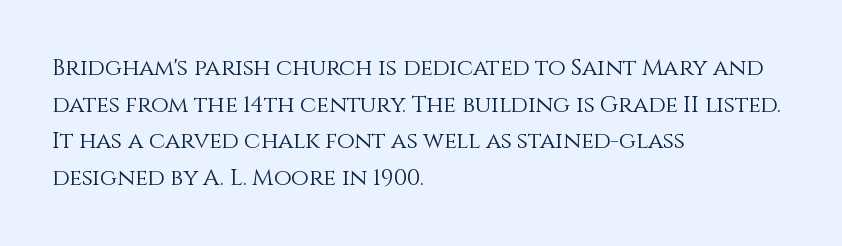
{"italic": "no", "bold": "no", "underline": "no", "align": "left", "line_spacing": "normal", "line_spacing_ratio": 1.59, "letter_spacing": "normal", "letter_spacing_em": 0.0, "glyph_px": 23}
